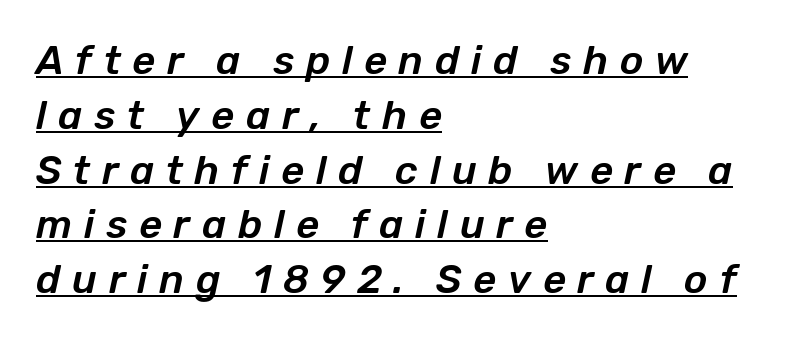
{"italic": "yes", "lean": "right", "slant_degrees": 12, "width": "normal", "stroke_contrast": "low", "x_height": "medium", "monospaced": "no", "underline": "yes", "align": "left", "line_spacing": "normal", "line_spacing_ratio": 1.37, "letter_spacing": "wide", "letter_spacing_em": 0.29, "glyph_px": 40}
